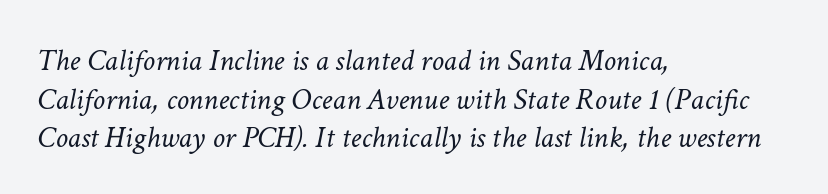
Q: Is the text bold? A: No.
Q: Is the text italic (slanted)? A: Yes, it leans right by about 11 degrees.
Q: Is the text underlined? A: No.
Q: How is the paragraph aligned? A: Left-aligned.
Q: Is the spacing between letters normal or unusually wide? A: Normal.
Q: Is the spacing between lines tight, normal or loose? A: Normal.
Q: Width (condensed, normal, or wide)? A: Normal.
Q: Stroke contrast? A: Low.
Q: x-height? A: Medium.
Q: Monospaced? A: No.
